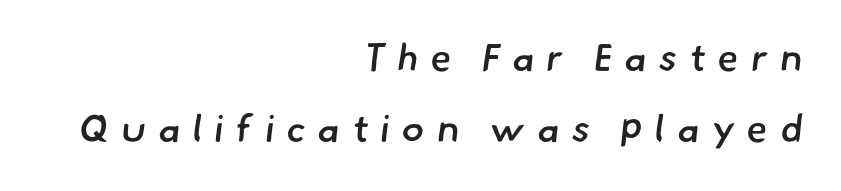
Q: Is the text bold? A: Semi-bold.
Q: Is the typeface a serif or a sans-serif typeface? A: Sans-serif.
Q: Is the text underlined? A: No.
Q: How is the paragraph aligned? A: Right-aligned.
Q: Is the spacing between letters normal or unusually wide? A: Unusually wide.
Q: Width (condensed, normal, or wide)? A: Normal.
Q: Stroke contrast? A: Low.
Q: x-height? A: Small.
Q: Monospaced? A: No.
